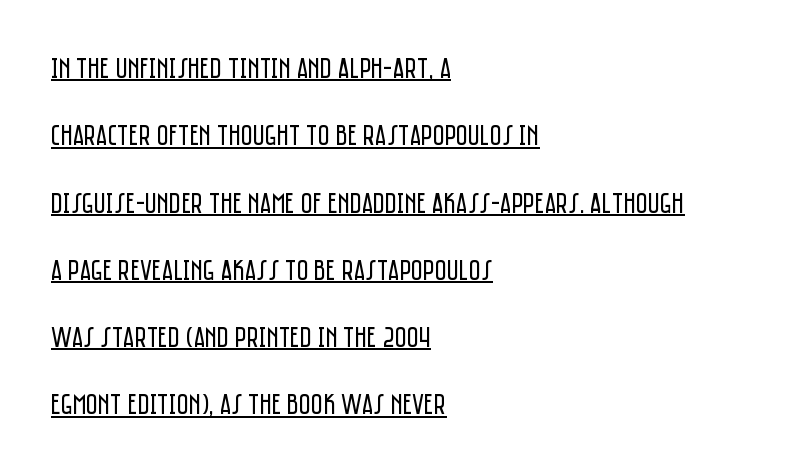
The image shows 29 px regular-weight, condensed sans-serif type, upright; set left-aligned, loose line spacing (2.32x), normal letter spacing, underlined; low stroke contrast and a large x-height.
